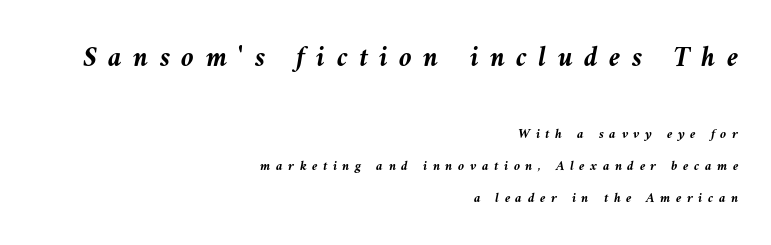
Q: Is the text bold? A: Yes.
Q: Is the text italic (slanted)? A: Yes, it leans left by about 9 degrees.
Q: Is the text underlined? A: No.
Q: How is the paragraph aligned? A: Right-aligned.
Q: Is the spacing between letters normal or unusually wide? A: Unusually wide.
Q: Is the spacing between lines tight, normal or loose? A: Loose.
Q: Which block of text is set in a larger size, the first (top) or the second (bottom)? A: The first (top) one.
Q: Width (condensed, normal, or wide)? A: Normal.
Q: Stroke contrast? A: Medium.
Q: x-height? A: Medium.
Q: Monospaced? A: No.
